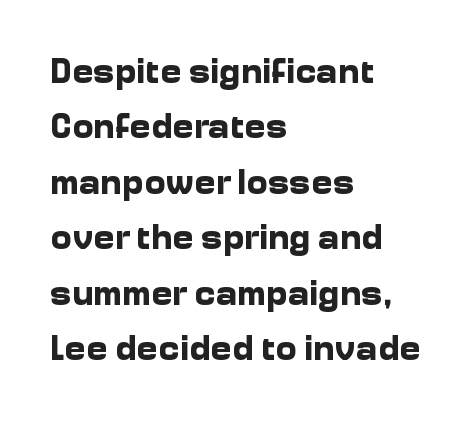
A typesetter would call this leading conventional body-copy spacing. Check under the words: just untouched page. This is sans-serif lettering, the kind often seen on screens and signage. The tracking reads as untouched default to a designer's eye. This sample has the flowing, uneven cadence of proportional lettering.
